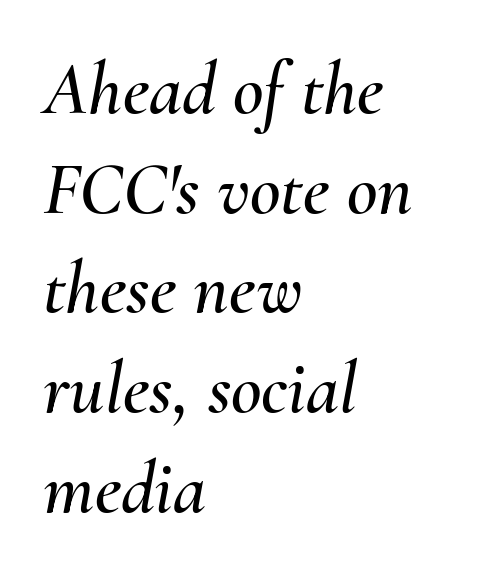
Q: Is the text italic (slanted)? A: Yes, it leans right by about 10 degrees.
Q: Is the text underlined? A: No.
Q: How is the paragraph aligned? A: Left-aligned.
Q: Is the spacing between letters normal or unusually wide? A: Normal.
Q: Is the spacing between lines tight, normal or loose? A: Normal.
Q: Width (condensed, normal, or wide)? A: Normal.
Q: Stroke contrast? A: Medium.
Q: x-height? A: Small.
Q: Monospaced? A: No.
